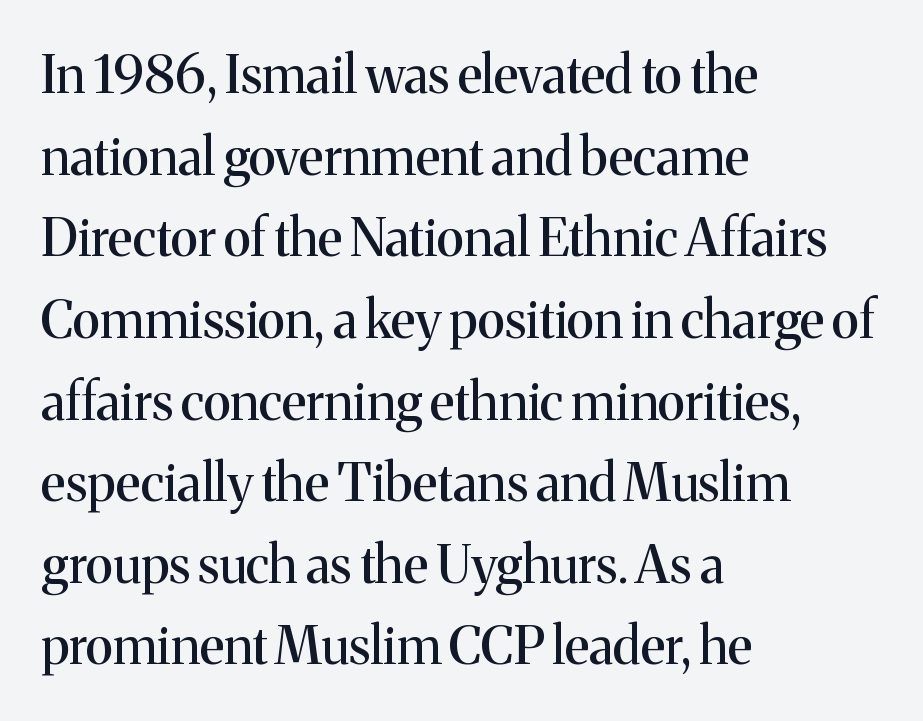
Q: Is the text italic (slanted)? A: No, it is upright.
Q: Is the typeface a serif or a sans-serif typeface? A: Serif.
Q: Is the text underlined? A: No.
Q: How is the paragraph aligned? A: Left-aligned.
Q: Is the spacing between letters normal or unusually wide? A: Normal.
Q: Is the spacing between lines tight, normal or loose? A: Normal.
Q: Width (condensed, normal, or wide)? A: Normal.
Q: Stroke contrast? A: Medium.
Q: x-height? A: Medium.
Q: Monospaced? A: No.
